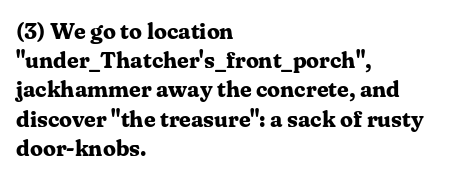
{"italic": "no", "bold": "yes", "underline": "no", "align": "left", "line_spacing": "normal", "line_spacing_ratio": 1.27, "letter_spacing": "normal", "letter_spacing_em": 0.0, "glyph_px": 23}
